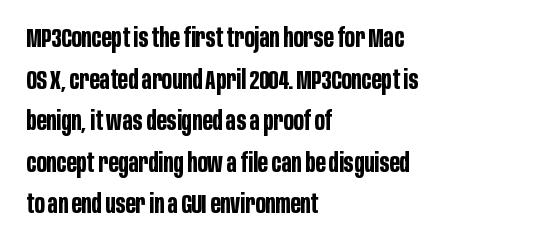
The image shows 26 px bold type, upright; set left-aligned, normal line spacing (1.6x), normal letter spacing, not underlined.
